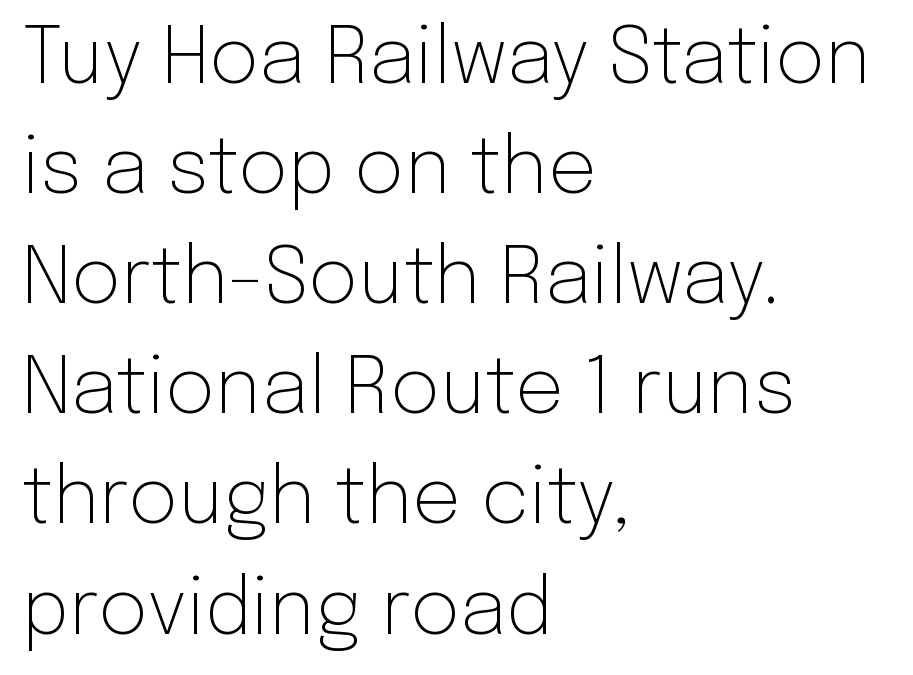
In terms of letterform style, serifs are entirely absent. The leading is moderate, giving the passage an even texture. Is the block centered? No — it sits flush against the left margin. Posture: upright roman. The baseline area is clear.
